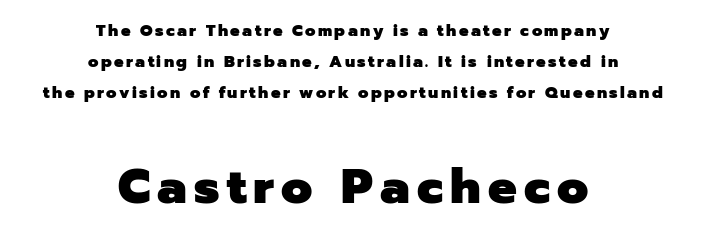
{"serif": "no", "italic": "no", "bold": "yes", "weight": "heavy", "width": "normal", "stroke_contrast": "low", "x_height": "medium", "monospaced": "no", "underline": "no", "align": "center", "line_spacing": "loose", "line_spacing_ratio": 1.94, "larger_block": "second", "size_ratio": 3.0, "glyph_px": 48}
